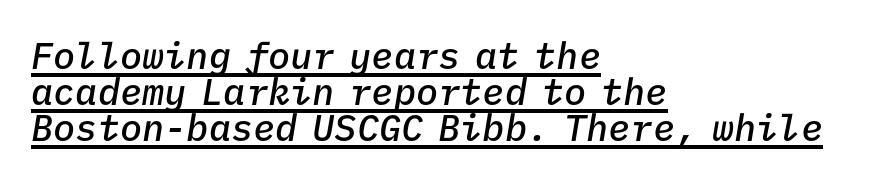
Compared with typical paragraphs, the rows here are closer together. The font is running at a semibold setting, under full bold. Casual observation: everything's shoved over to the left. The type is set solid horizontally, with unmodified tracking. The letters are slanted; this is an italic face.
